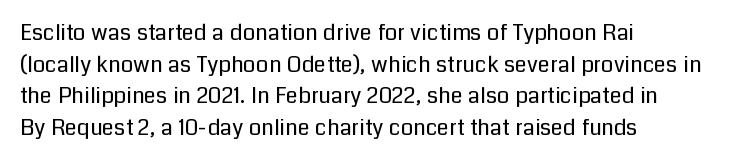
{"italic": "no", "bold": "no", "underline": "no", "align": "left", "line_spacing": "normal", "line_spacing_ratio": 1.44, "letter_spacing": "normal", "letter_spacing_em": 0.0, "glyph_px": 22}
